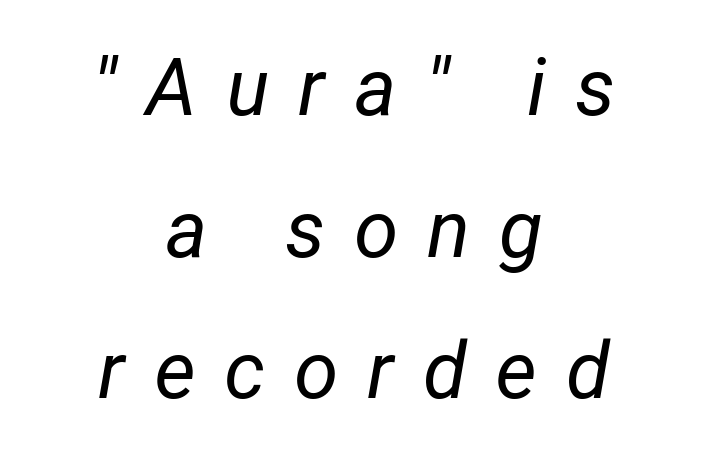
The image shows 80 px regular-weight type, italic (leaning right); set centered, line spacing 1.77x, unusually wide letter spacing (+0.36 em), not underlined; low stroke contrast and a medium x-height.
